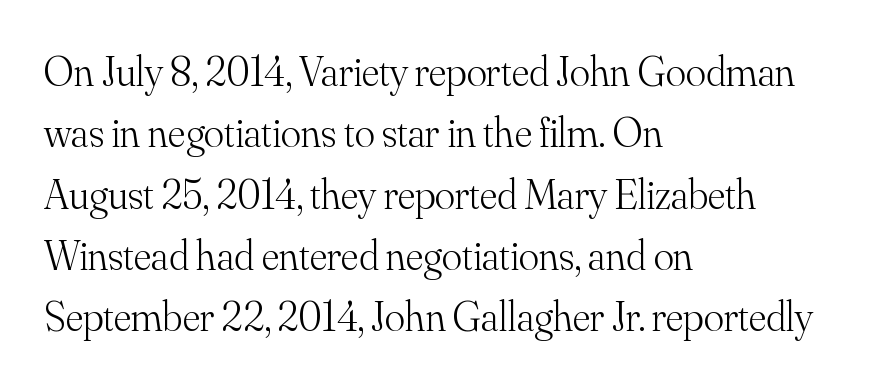
{"serif": "yes", "italic": "no", "bold": "no", "weight": "light", "width": "normal", "stroke_contrast": "medium", "x_height": "small", "monospaced": "no", "underline": "no", "align": "left", "line_spacing": "normal", "line_spacing_ratio": 1.46, "letter_spacing": "normal", "letter_spacing_em": 0.0, "glyph_px": 42}
